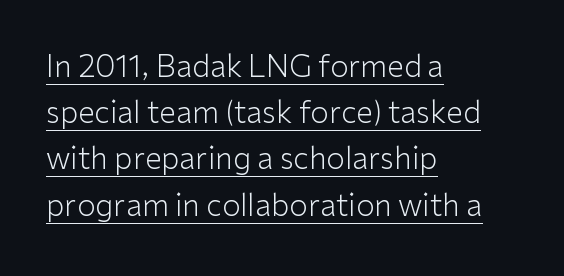
{"serif": "no", "italic": "no", "bold": "no", "weight": "light", "width": "normal", "stroke_contrast": "low", "x_height": "medium", "monospaced": "no", "underline": "yes", "align": "left", "line_spacing": "normal", "line_spacing_ratio": 1.54, "letter_spacing": "normal", "letter_spacing_em": 0.0, "glyph_px": 30}
